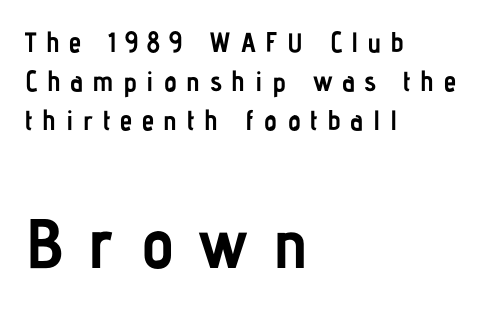
The image shows 71 px semibold, condensed sans-serif type, upright; set left-aligned, normal line spacing (1.39x), unusually wide letter spacing (+0.34 em), not underlined; the second (bottom) block is 2.54x larger; low stroke contrast and a medium x-height.
